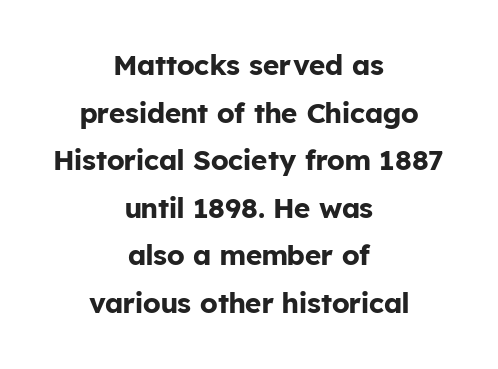
Q: Is the text bold? A: Yes.
Q: Is the text italic (slanted)? A: No, it is upright.
Q: Is the typeface a serif or a sans-serif typeface? A: Sans-serif.
Q: Is the text underlined? A: No.
Q: How is the paragraph aligned? A: Centered.
Q: Is the spacing between letters normal or unusually wide? A: Normal.
Q: Is the spacing between lines tight, normal or loose? A: Normal.
Q: Width (condensed, normal, or wide)? A: Normal.
Q: Stroke contrast? A: Low.
Q: x-height? A: Medium.
Q: Monospaced? A: No.
